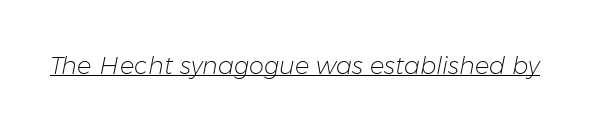
Counters stay open thanks to moderate or lighter strokes. The face used here is rendered with its standard letterfit. These characters rest on top of a visible drawn line. Style check: oblique.
